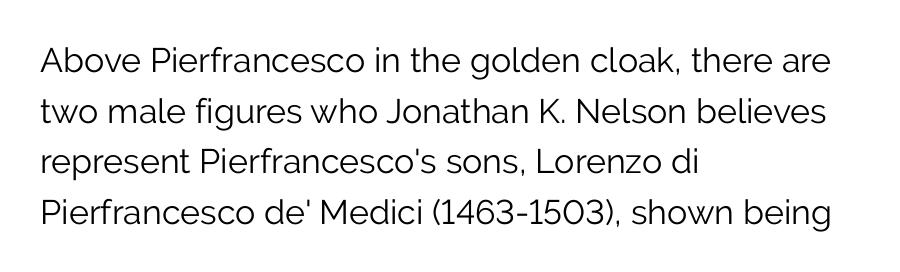
{"serif": "no", "italic": "no", "bold": "no", "weight": "light", "width": "normal", "stroke_contrast": "low", "x_height": "medium", "monospaced": "no", "underline": "no", "align": "left", "line_spacing": "normal", "line_spacing_ratio": 1.49, "letter_spacing": "normal", "letter_spacing_em": 0.0, "glyph_px": 34}
